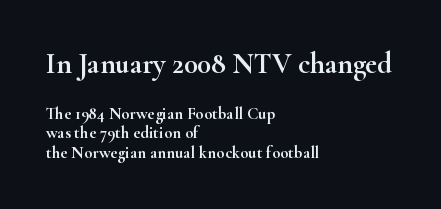
{"serif": "yes", "italic": "no", "width": "wide", "stroke_contrast": "high", "x_height": "small", "monospaced": "no", "underline": "no", "align": "left", "line_spacing": "tight", "line_spacing_ratio": 1.15, "letter_spacing": "normal", "letter_spacing_em": 0.0, "larger_block": "first", "size_ratio": 1.71, "glyph_px": 29}
